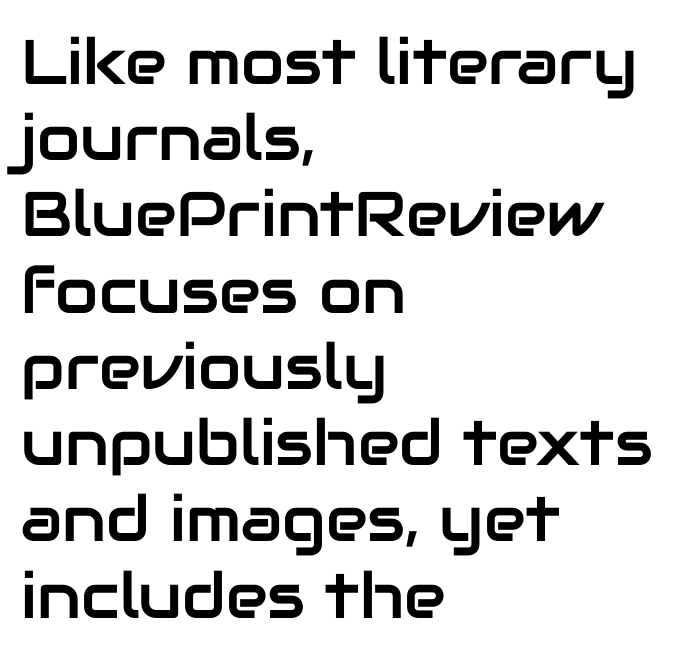
Decoration check: the copy has no underline. The face used here is proportionally spaced, like ordinary book or web type. The line texture is even and compact thanks to regular tracking. Notice how the passage keeps a crisp vertical edge on the left only.
